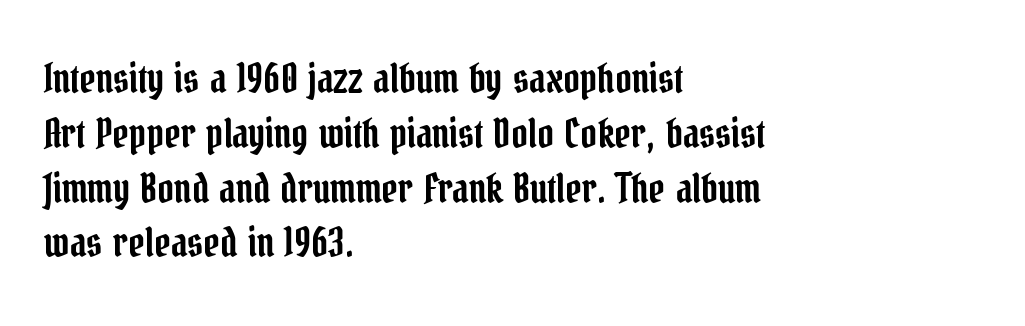
{"serif": "yes", "italic": "no", "width": "condensed", "stroke_contrast": "low", "x_height": "medium", "monospaced": "no", "underline": "no", "align": "left", "line_spacing": "normal", "line_spacing_ratio": 1.37, "letter_spacing": "normal", "letter_spacing_em": 0.0, "glyph_px": 40}
